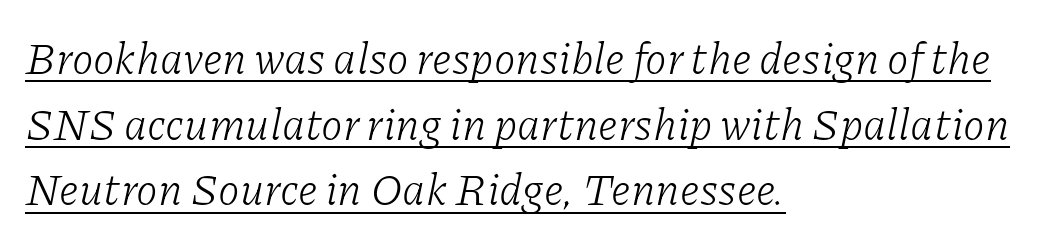
The face used here is proportionally spaced, like ordinary book or web type. Caption: standard tracking, unaltered. The passage shown is underscored from start to finish. Are there feet on the stems? There are — it's a serif. The passage shown leans; its letterforms are oblique. Nothing heavy about these letters — not bold at all.
